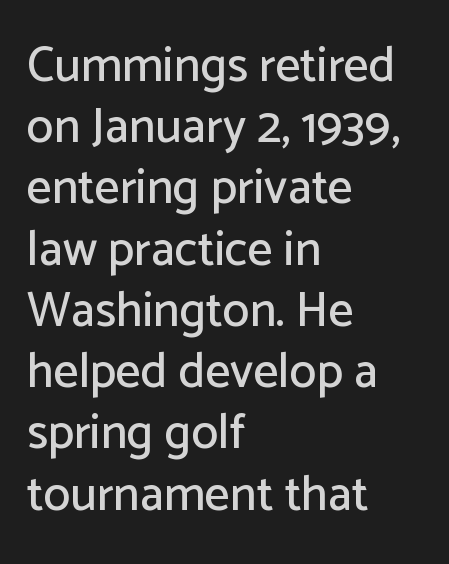
You can tell from the bare stems that sans-serif type was used. The block of text has a typical density, with ordinary space between rows. Honestly, the letter spacing is just normal — you wouldn't notice it. A typesetter would mark this as roman, not italic. The passage shown is typed in a proportional face where columns would drift.
